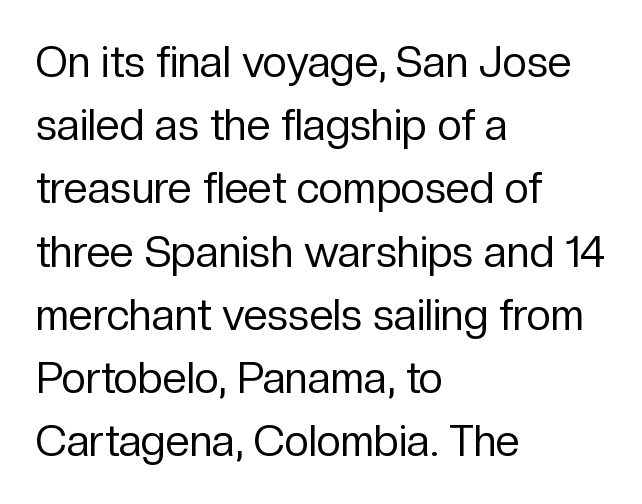
{"serif": "no", "italic": "no", "bold": "no", "weight": "regular", "width": "normal", "stroke_contrast": "low", "x_height": "medium", "monospaced": "no", "underline": "no", "align": "left", "line_spacing": "normal", "line_spacing_ratio": 1.47, "letter_spacing": "normal", "letter_spacing_em": 0.0, "glyph_px": 43}
